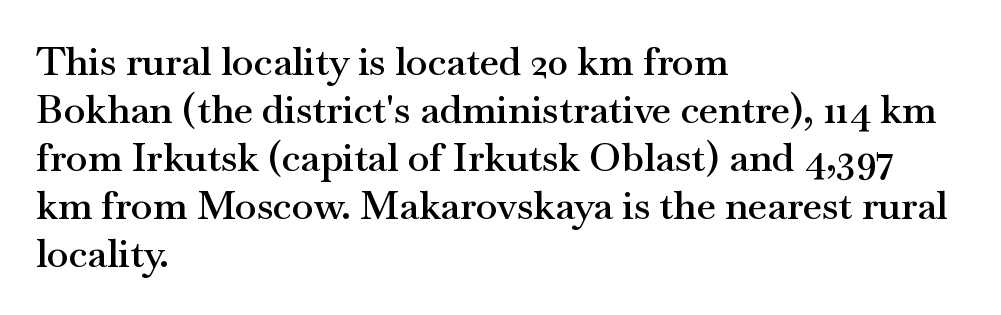
{"serif": "yes", "italic": "no", "bold": "semi", "weight": "semibold", "width": "wide", "stroke_contrast": "medium", "x_height": "small", "monospaced": "no", "underline": "no", "align": "left", "line_spacing_ratio": 1.23, "letter_spacing": "normal", "letter_spacing_em": 0.0, "glyph_px": 39}
